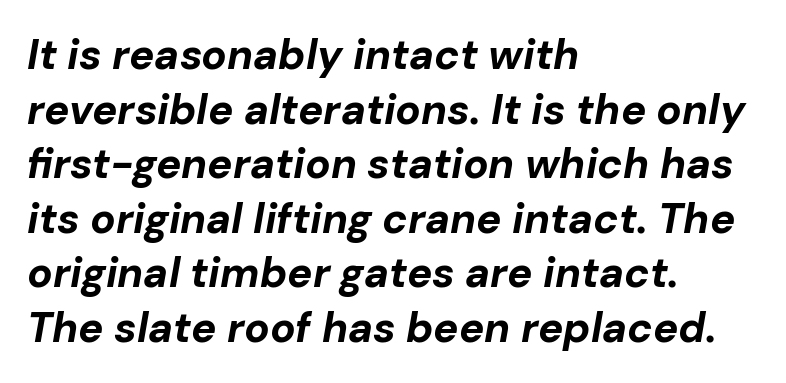
Q: Is the text bold? A: Yes.
Q: Is the text italic (slanted)? A: Yes, it leans right by about 10 degrees.
Q: Is the text underlined? A: No.
Q: How is the paragraph aligned? A: Left-aligned.
Q: Is the spacing between letters normal or unusually wide? A: Normal.
Q: Is the spacing between lines tight, normal or loose? A: Normal.
Q: Width (condensed, normal, or wide)? A: Normal.
Q: Stroke contrast? A: Low.
Q: x-height? A: Medium.
Q: Monospaced? A: No.
